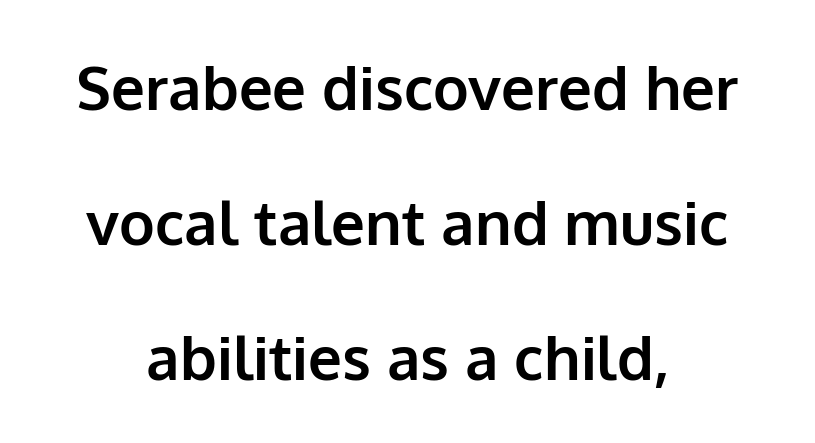
The gaps between neighbouring characters are ordinary and unremarkable. The face used here is proportionally spaced, like ordinary book or web type. The letters stand straight up with perfectly vertical stems. The passage is arranged like a title page — every line centered.
